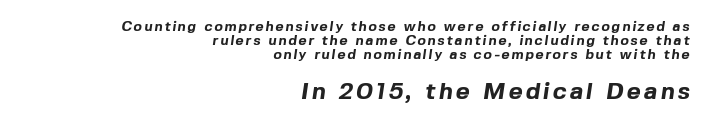
{"bold": "yes", "underline": "no", "align": "right", "line_spacing": "tight", "line_spacing_ratio": 0.99, "larger_block": "second", "size_ratio": 1.71, "glyph_px": 24}
